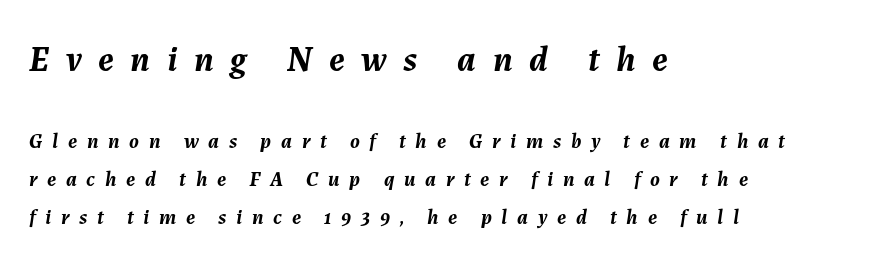
The baseline area is clear. Chunky letters — that's bold for sure. Top chunk: large. Bottom chunk: small. Every character sits at an angle, as italics do.
